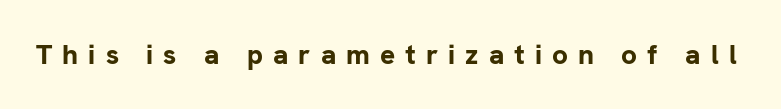
Q: Is the text bold? A: Yes.
Q: Is the text italic (slanted)? A: No, it is upright.
Q: Is the typeface a serif or a sans-serif typeface? A: Sans-serif.
Q: Is the text underlined? A: No.
Q: Is the spacing between letters normal or unusually wide? A: Unusually wide.
Q: Width (condensed, normal, or wide)? A: Normal.
Q: Stroke contrast? A: Low.
Q: x-height? A: Medium.
Q: Monospaced? A: No.
